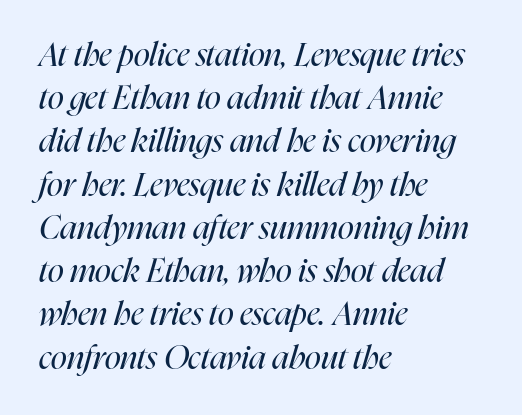
Proportional: the letters do not fall into vertical columns. The rag falls on the right side of this text block. A normal amount of white space separates one row of letters from the next. The cut favours lightness, reaching ordinary text weight at its darkest.
